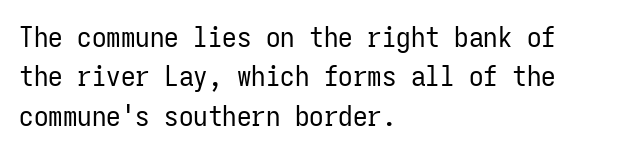
{"serif": "no", "italic": "no", "bold": "no", "weight": "regular", "width": "condensed", "stroke_contrast": "low", "x_height": "medium", "monospaced": "yes", "underline": "no", "align": "left", "line_spacing": "normal", "line_spacing_ratio": 1.36, "letter_spacing": "normal", "letter_spacing_em": 0.0, "glyph_px": 29}
